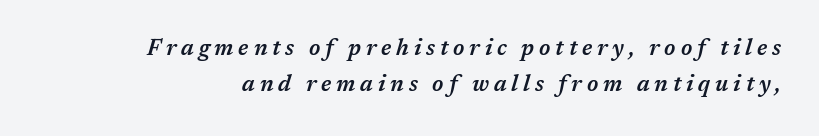
The image shows 22 px text type, italic (leaning right); set normal line spacing (1.64x), unusually wide letter spacing (+0.22 em), not underlined.
